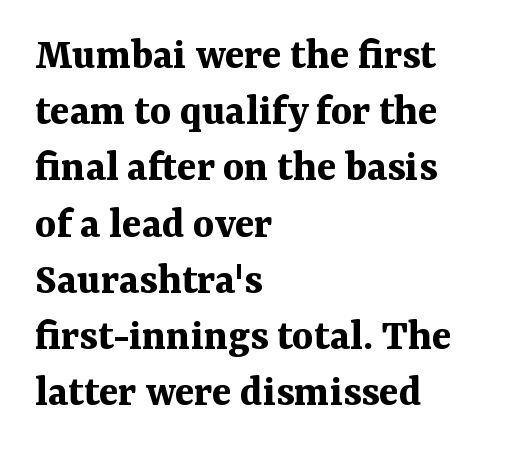
Looks like regular typesetting: each glyph gets only the width it needs. The typesetting leans heavy: a genuine bold. Quick note: underline off. Typographically, this falls in the serif category.
